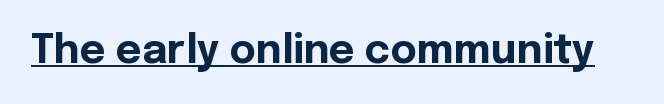
In terms of letterform style, serifs are entirely absent. The face used here is rendered with its standard letterfit. As a designer I'd log this as weight 700, bold. Emphasis is given by a line drawn under the lettering. It's the straight-up-and-down kind of type.
